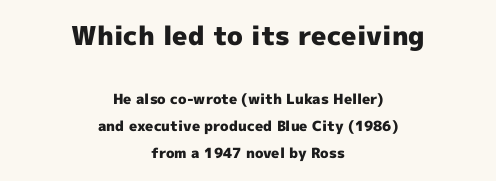
Leading: increased. Every row of glyphs is offset so its center matches the block's center. A typesetter would call this zero additional tracking. Rule under the text: the space is simply empty. Is the type bold? Yes — the strokes are clearly thick and heavy. The more generous point size was reserved for the upper chunk.
